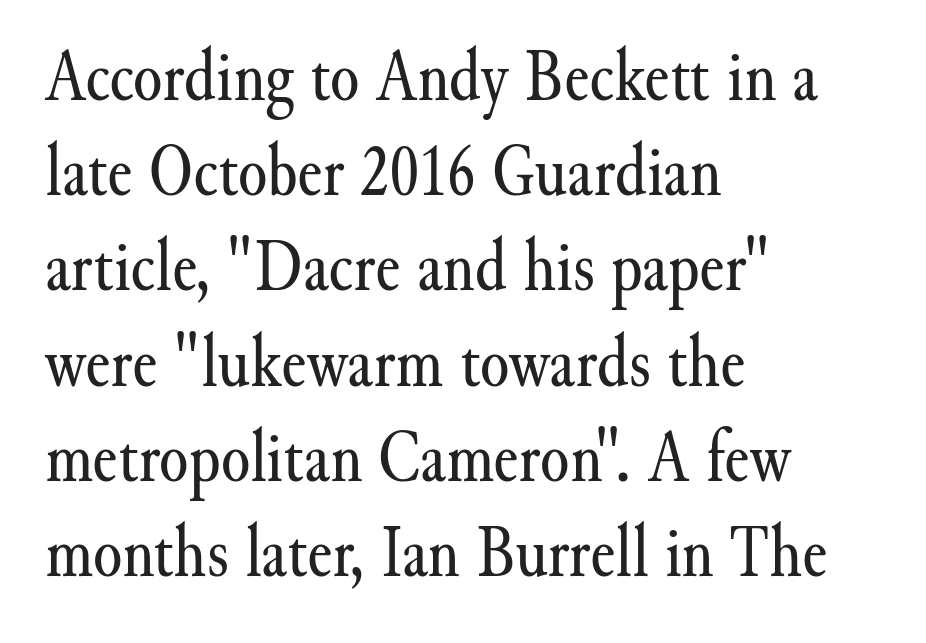
The image shows 75 px regular-weight serif type, upright; set left-aligned, normal line spacing (1.27x), normal letter spacing, not underlined; medium stroke contrast and a small x-height.
